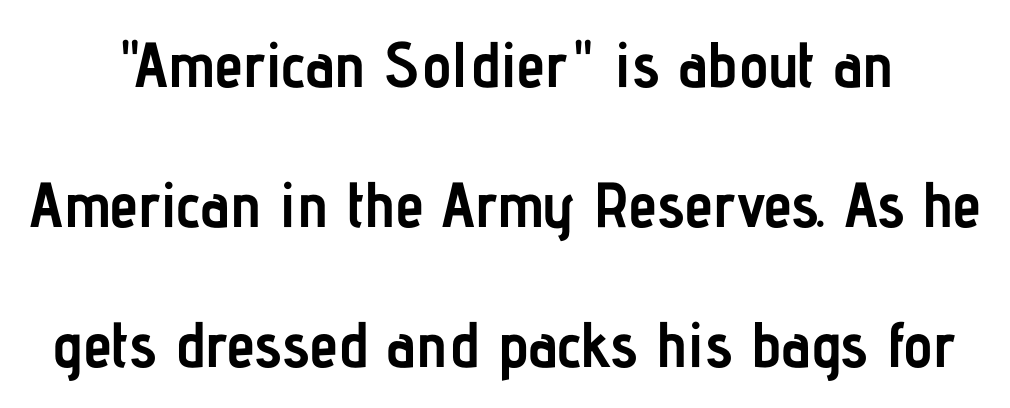
{"serif": "no", "italic": "no", "bold": "yes", "weight": "semibold", "width": "condensed", "stroke_contrast": "low", "x_height": "medium", "monospaced": "no", "underline": "no", "line_spacing": "loose", "line_spacing_ratio": 2.19, "letter_spacing": "normal", "letter_spacing_em": 0.0, "glyph_px": 64}
